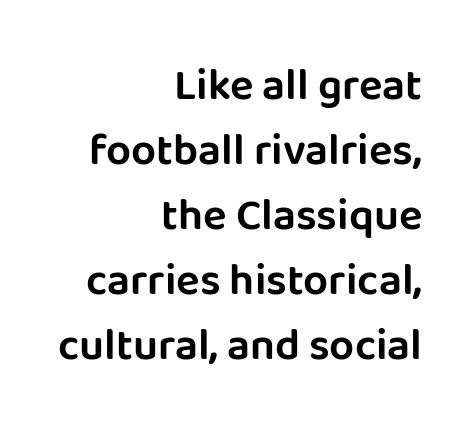
{"serif": "no", "italic": "no", "width": "normal", "stroke_contrast": "low", "x_height": "large", "monospaced": "no", "underline": "no", "align": "right", "line_spacing": "normal", "line_spacing_ratio": 1.48, "letter_spacing": "normal", "letter_spacing_em": 0.0, "glyph_px": 44}
